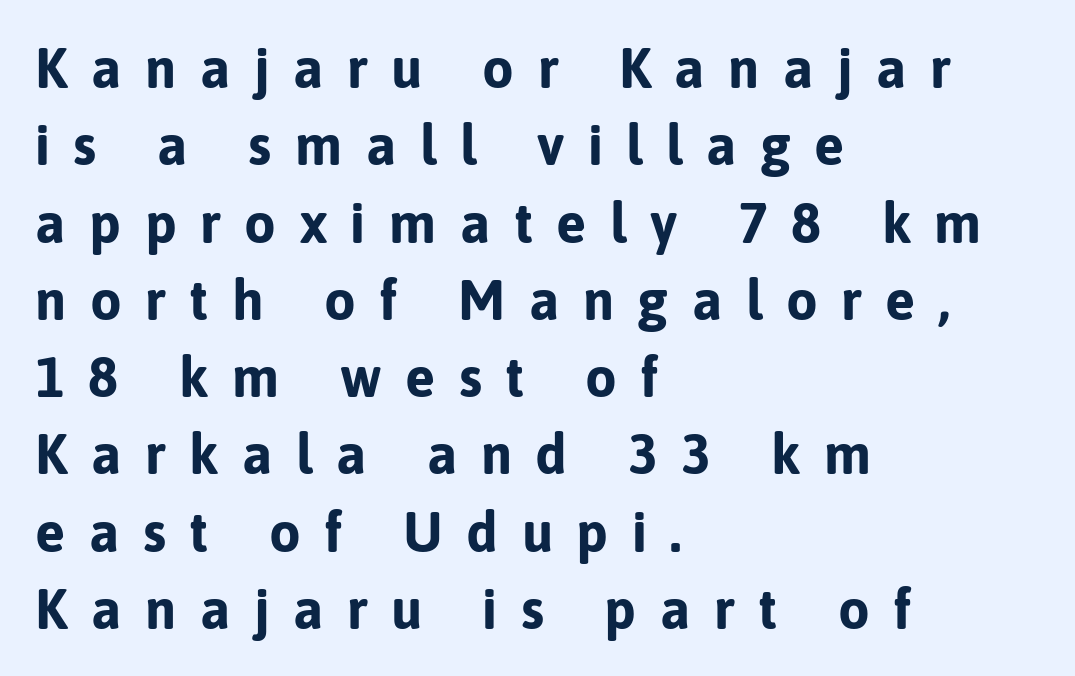
Is the type bold? Yes — the strokes are clearly thick and heavy. If you drew a ruler down the left edge, every line would touch it. No italicization has been applied; the sample stays upright. No feet cap the strokes, marking this as sans-serif type.
